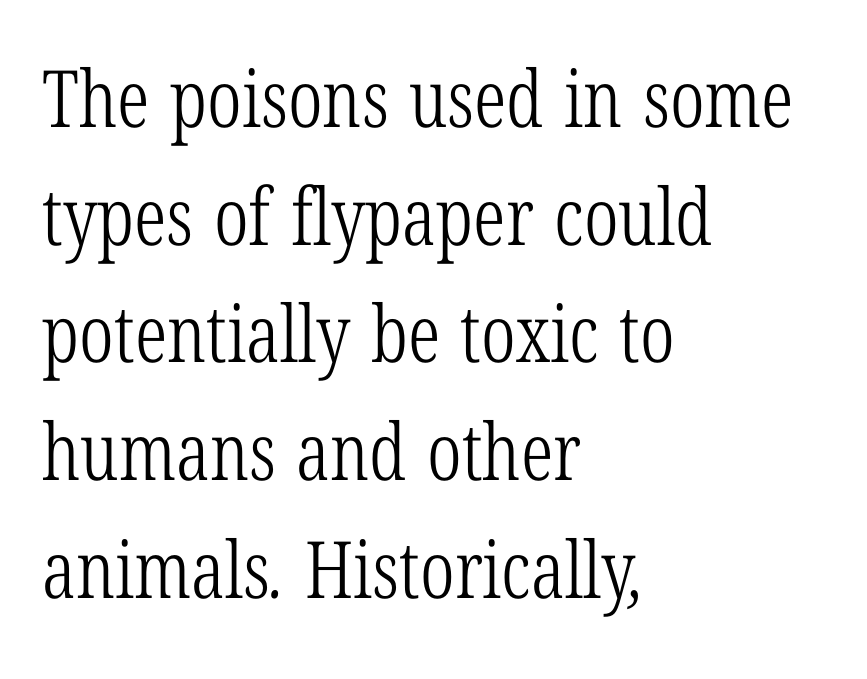
{"serif": "yes", "bold": "no", "weight": "light", "width": "condensed", "stroke_contrast": "low", "x_height": "medium", "monospaced": "no", "underline": "no", "align": "left", "line_spacing": "normal", "line_spacing_ratio": 1.49, "letter_spacing": "normal", "letter_spacing_em": 0.0, "glyph_px": 79}
